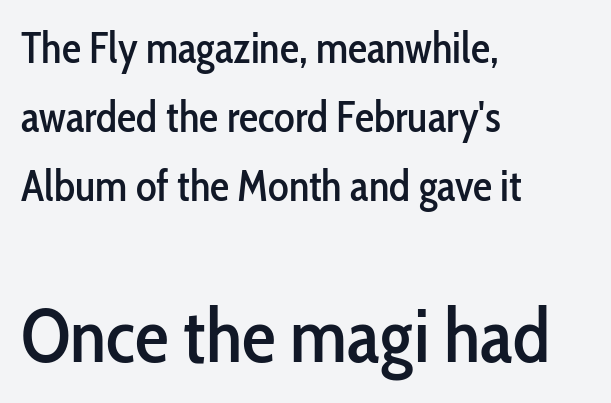
{"serif": "no", "italic": "no", "width": "condensed", "stroke_contrast": "low", "x_height": "medium", "monospaced": "no", "underline": "no", "align": "left", "line_spacing": "normal", "line_spacing_ratio": 1.6, "letter_spacing": "normal", "letter_spacing_em": 0.0, "larger_block": "second", "size_ratio": 1.77, "glyph_px": 76}
